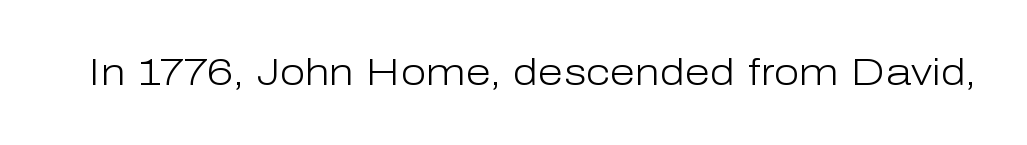
Unmarked baselines from the first word to the last. This is not heavy type; no bold has been used. The font's upright variant was chosen for this text. There is no visible air inserted between adjacent glyphs. These lines are rendered in a variable-pitch font. The characters display no serif detailing; their extremities are plain.
